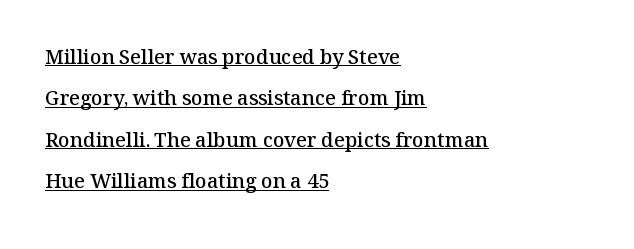
Look at the stroke-to-counter ratio: somewhat heavy, a semibold. Ascenders rise straight up at ninety degrees. Line starts are locked; line ends wander. The rendering keeps characters at their native spacing. Each new line begins a long way beneath the previous one. Caption: lettering with a line underneath.
